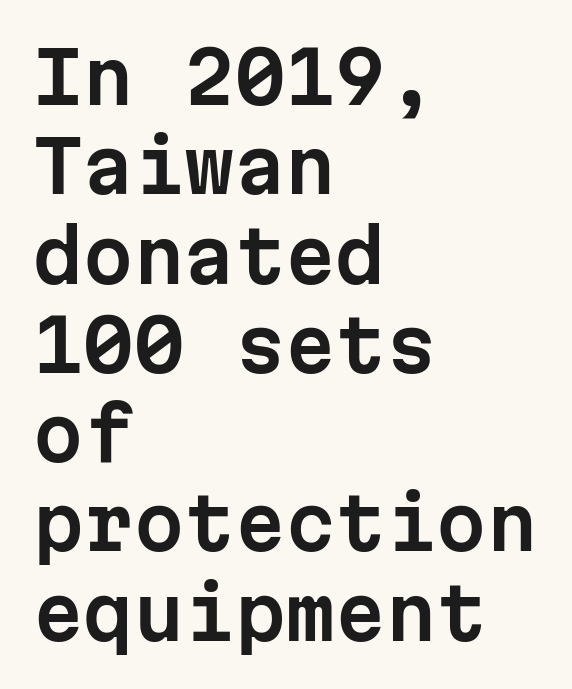
Q: Is the text italic (slanted)? A: No, it is upright.
Q: Is the typeface a serif or a sans-serif typeface? A: Sans-serif.
Q: Is the text underlined? A: No.
Q: How is the paragraph aligned? A: Left-aligned.
Q: Is the spacing between letters normal or unusually wide? A: Normal.
Q: Width (condensed, normal, or wide)? A: Normal.
Q: Stroke contrast? A: Low.
Q: x-height? A: Medium.
Q: Monospaced? A: Yes.
